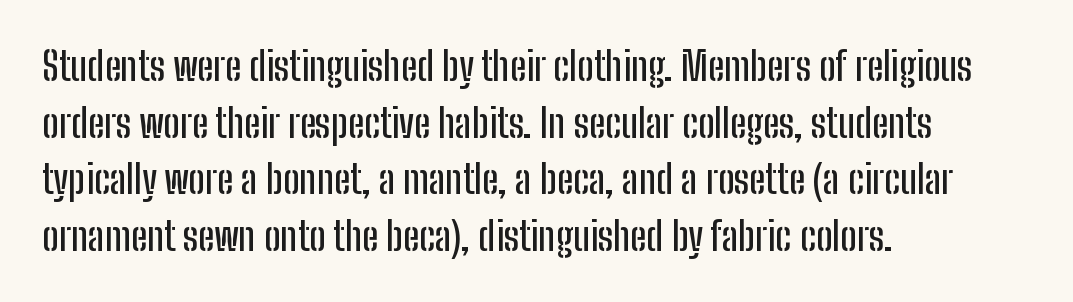
The type sits square on the baseline with zero lean. Just letters on the line, the space beneath them empty. Regular leading. Character widths vary here, with narrow letters taking less room than wide ones. These lines keep a tight, regular rhythm from letter to letter. Short and long lines alike share a common starting point at left.
